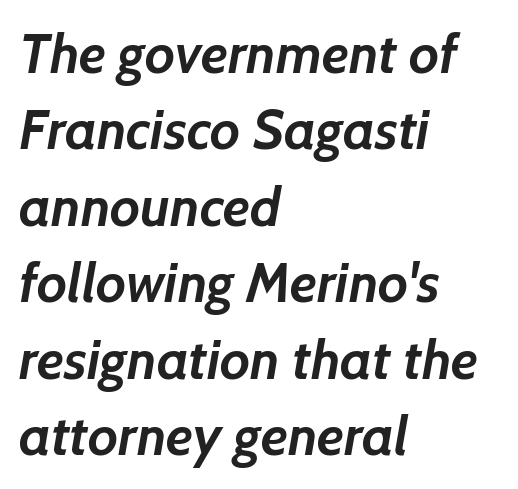
A sans-serif font was chosen for this passage. What's the leading like? Ordinary, nothing unusual. Check under the words: just untouched page. How heavy is the stroke? Heavy — this is a bold.
